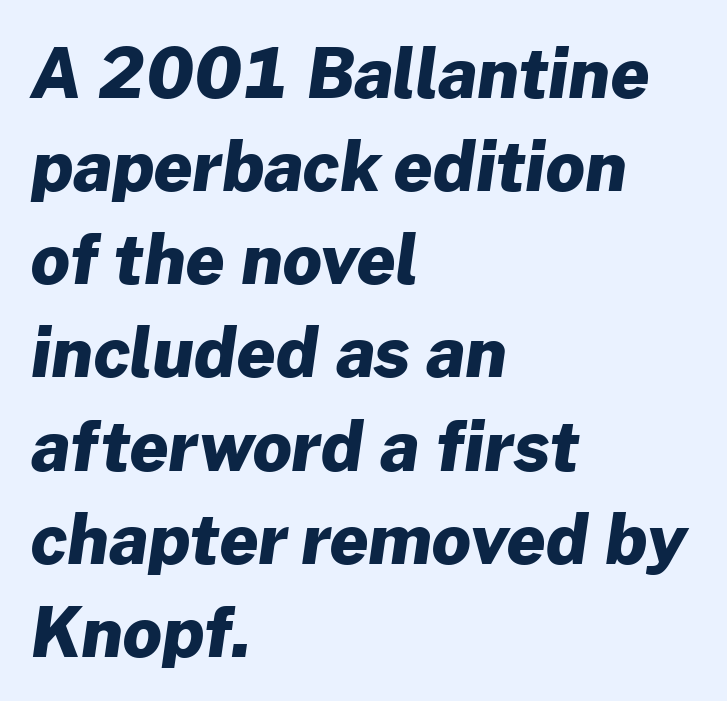
Bare-footed words on every line. This rendering leaves character spacing at its baseline value. Line starts are locked; line ends wander. The leading is moderate, giving the passage an even texture.
